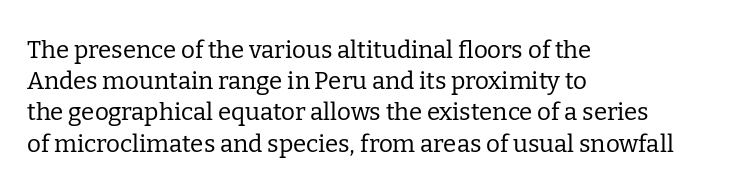
{"italic": "no", "bold": "no", "underline": "no", "align": "left", "line_spacing": "normal", "line_spacing_ratio": 1.3, "letter_spacing": "normal", "letter_spacing_em": 0.0, "glyph_px": 24}
